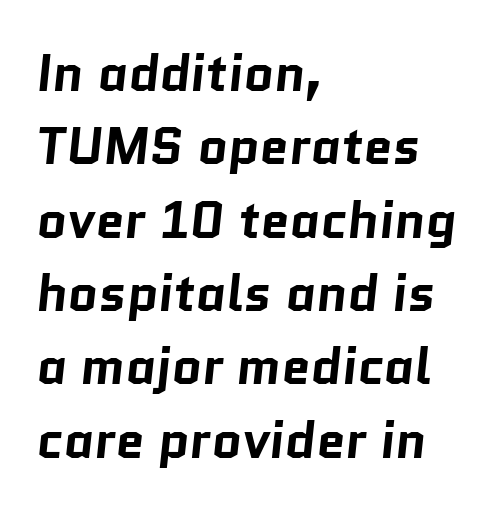
Q: Is the text bold? A: Yes.
Q: Is the typeface a serif or a sans-serif typeface? A: Sans-serif.
Q: Is the text underlined? A: No.
Q: How is the paragraph aligned? A: Left-aligned.
Q: Is the spacing between letters normal or unusually wide? A: Normal.
Q: Is the spacing between lines tight, normal or loose? A: Normal.
Q: Width (condensed, normal, or wide)? A: Normal.
Q: Stroke contrast? A: Low.
Q: x-height? A: Medium.
Q: Monospaced? A: No.
